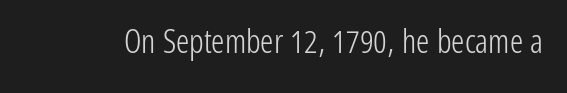
{"serif": "no", "italic": "no", "bold": "no", "weight": "light", "width": "condensed", "stroke_contrast": "low", "x_height": "medium", "monospaced": "no", "underline": "no", "letter_spacing": "normal", "letter_spacing_em": 0.0, "glyph_px": 33}
